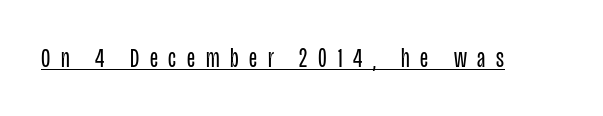
The image shows 27 px text type, upright; set unusually wide letter spacing (+0.4 em), underlined.
